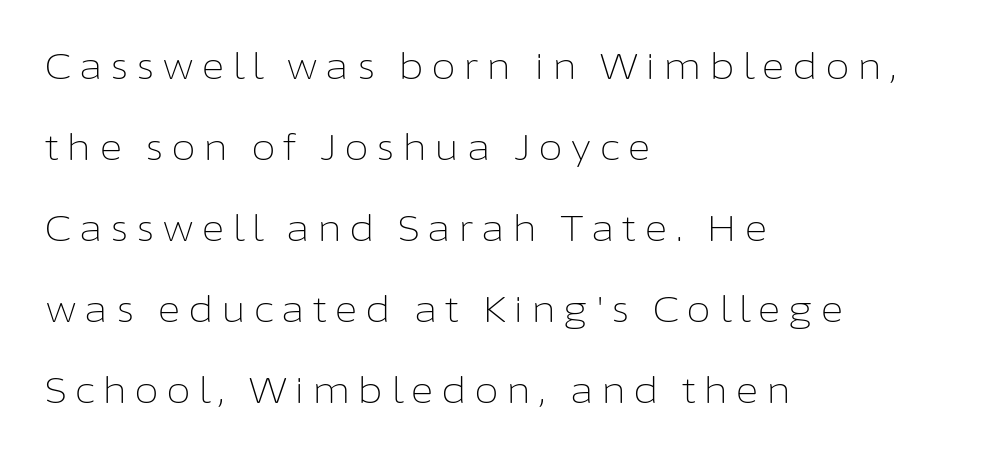
{"serif": "no", "italic": "no", "bold": "no", "weight": "light", "width": "normal", "stroke_contrast": "low", "x_height": "medium", "monospaced": "no", "underline": "no", "align": "left", "line_spacing": "loose", "line_spacing_ratio": 2.25, "letter_spacing": "wide", "letter_spacing_em": 0.2, "glyph_px": 36}
